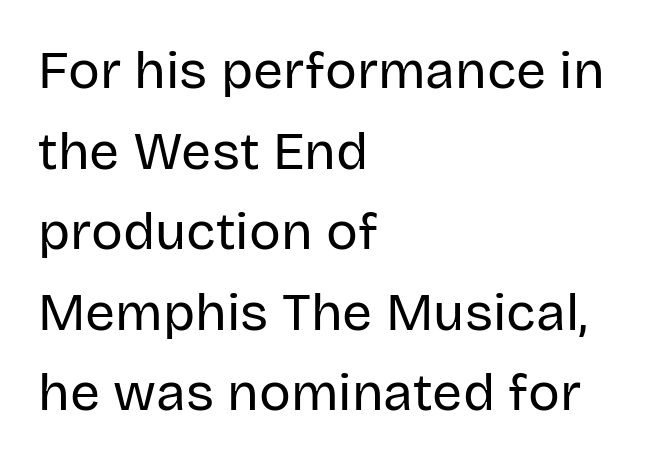
The image shows 53 px regular-weight sans-serif type, upright; set left-aligned, normal line spacing (1.52x), normal letter spacing, not underlined; low stroke contrast and a large x-height.
